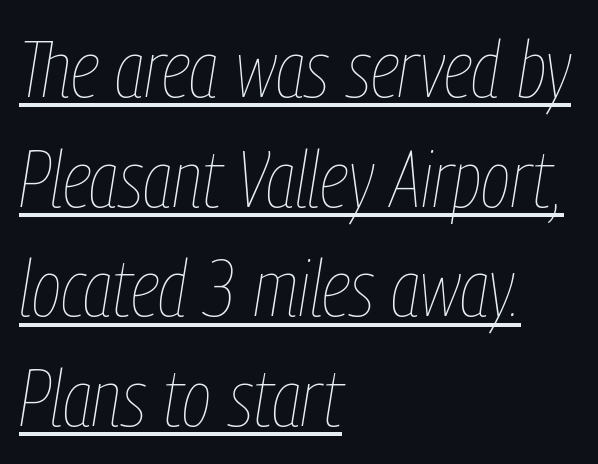
The image shows 80 px thin, condensed type, italic (leaning right); set left-aligned, normal line spacing (1.37x), normal letter spacing, underlined; low stroke contrast and a medium x-height.
